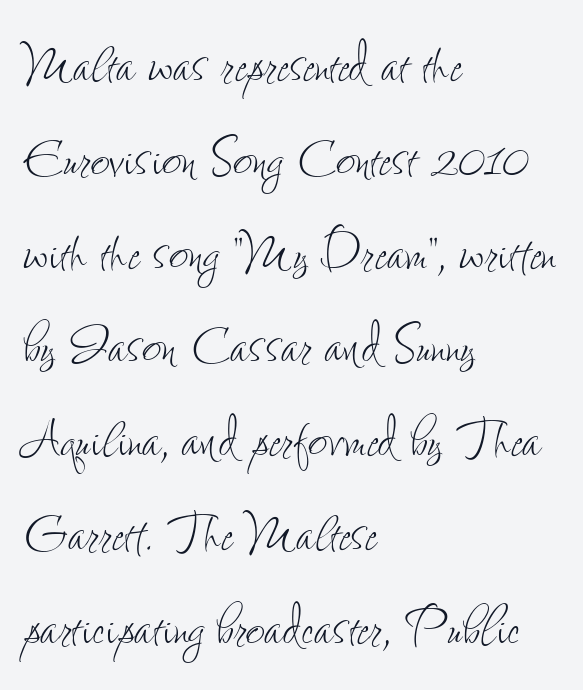
Q: Is the text bold? A: No.
Q: Is the text italic (slanted)? A: Yes.
Q: Is the text underlined? A: No.
Q: How is the paragraph aligned? A: Left-aligned.
Q: Is the spacing between letters normal or unusually wide? A: Normal.
Q: Is the spacing between lines tight, normal or loose? A: Normal.
Q: Width (condensed, normal, or wide)? A: Condensed.
Q: Stroke contrast? A: Low.
Q: x-height? A: Small.
Q: Monospaced? A: No.
